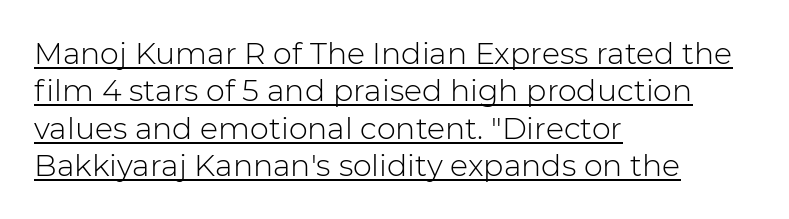
{"serif": "no", "italic": "no", "bold": "no", "weight": "light", "width": "normal", "stroke_contrast": "low", "x_height": "medium", "monospaced": "no", "underline": "yes", "align": "left", "line_spacing": "normal", "line_spacing_ratio": 1.25, "letter_spacing": "normal", "letter_spacing_em": 0.0, "glyph_px": 30}
